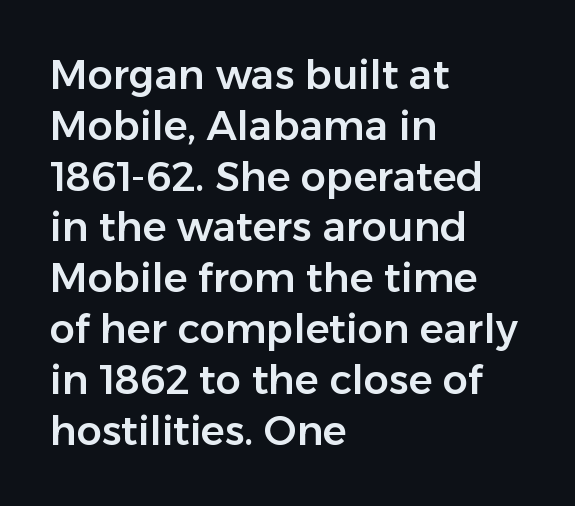
The image shows 40 px sans-serif type, upright; set left-aligned, normal line spacing (1.27x), normal letter spacing, not underlined; low stroke contrast and a medium x-height.
